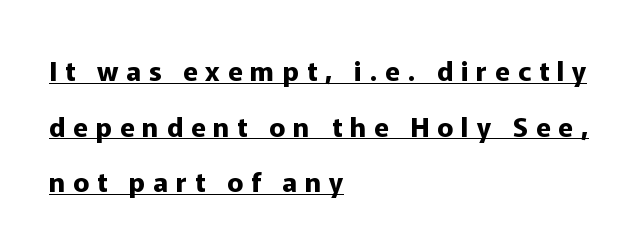
The image shows 27 px bold type, upright; set left-aligned, loose line spacing (2.06x), unusually wide letter spacing (+0.29 em), underlined.
